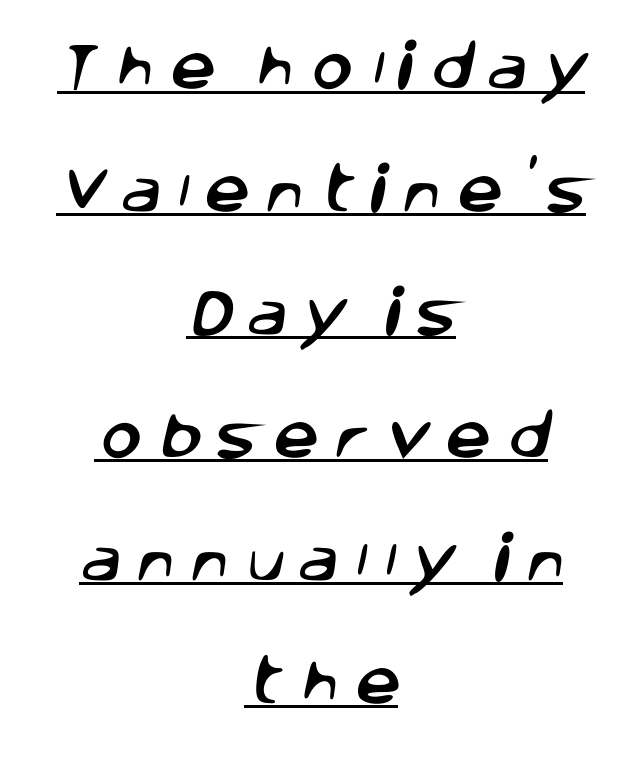
Q: Is the typeface a serif or a sans-serif typeface? A: Sans-serif.
Q: Is the text underlined? A: Yes.
Q: How is the paragraph aligned? A: Centered.
Q: Is the spacing between letters normal or unusually wide? A: Unusually wide.
Q: Is the spacing between lines tight, normal or loose? A: Loose.
Q: Width (condensed, normal, or wide)? A: Normal.
Q: Stroke contrast? A: Low.
Q: x-height? A: Large.
Q: Monospaced? A: No.
